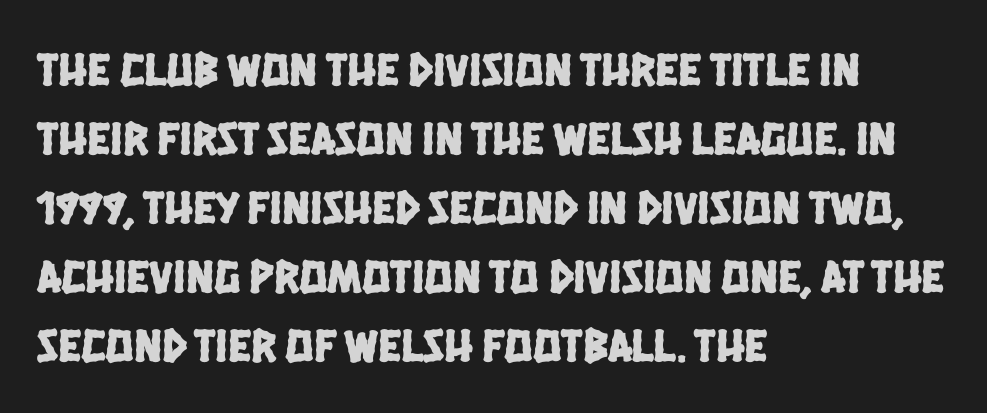
Q: Is the typeface a serif or a sans-serif typeface? A: Sans-serif.
Q: Is the text underlined? A: No.
Q: How is the paragraph aligned? A: Left-aligned.
Q: Is the spacing between letters normal or unusually wide? A: Normal.
Q: Is the spacing between lines tight, normal or loose? A: Normal.
Q: Width (condensed, normal, or wide)? A: Condensed.
Q: Stroke contrast? A: Low.
Q: x-height? A: Large.
Q: Monospaced? A: No.
